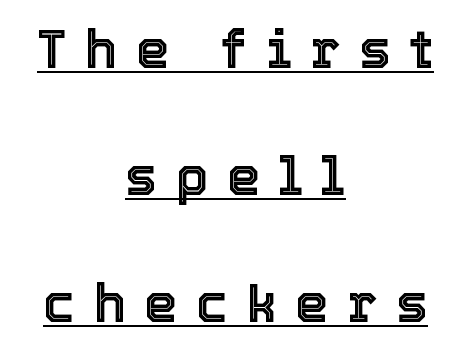
Q: Is the text italic (slanted)? A: No, it is upright.
Q: Is the text underlined? A: Yes.
Q: How is the paragraph aligned? A: Centered.
Q: Is the spacing between letters normal or unusually wide? A: Unusually wide.
Q: Is the spacing between lines tight, normal or loose? A: Loose.
Q: Width (condensed, normal, or wide)? A: Normal.
Q: x-height? A: Medium.
Q: Monospaced? A: No.
